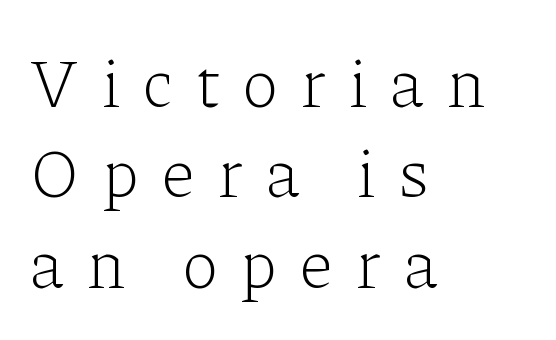
Leading: standard. A quiet, ordinary-to-light weight characterises the typeface. Inter-character spacing is expanded well beyond the font's built-in metrics. No word sits above an underline. Each letter keeps its own natural width here, so spacing adapts to shape. The typography opts for an upright posture over an oblique one.
